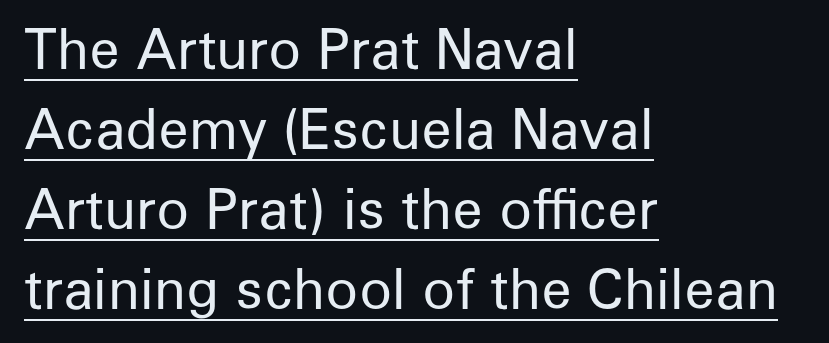
Examine the stroke ends and you'll find no serifs. Quick note: interline space is typical. Vertical stems look standard width or narrower in stroke. Characters remain perfectly vertical along every line.
